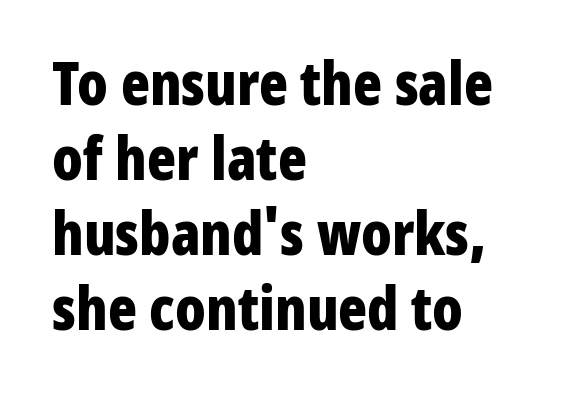
{"serif": "no", "italic": "no", "bold": "yes", "weight": "bold", "width": "condensed", "stroke_contrast": "low", "x_height": "medium", "monospaced": "no", "underline": "no", "align": "left", "line_spacing": "normal", "line_spacing_ratio": 1.25, "letter_spacing": "normal", "letter_spacing_em": 0.0, "glyph_px": 60}
